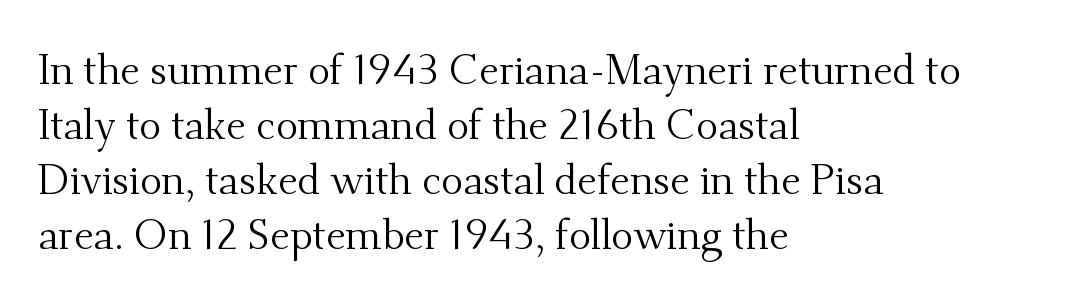
Q: Is the text bold? A: No.
Q: Is the text italic (slanted)? A: No, it is upright.
Q: Is the typeface a serif or a sans-serif typeface? A: Serif.
Q: Is the text underlined? A: No.
Q: How is the paragraph aligned? A: Left-aligned.
Q: Is the spacing between letters normal or unusually wide? A: Normal.
Q: Is the spacing between lines tight, normal or loose? A: Normal.
Q: Width (condensed, normal, or wide)? A: Normal.
Q: Stroke contrast? A: Medium.
Q: x-height? A: Small.
Q: Monospaced? A: No.
